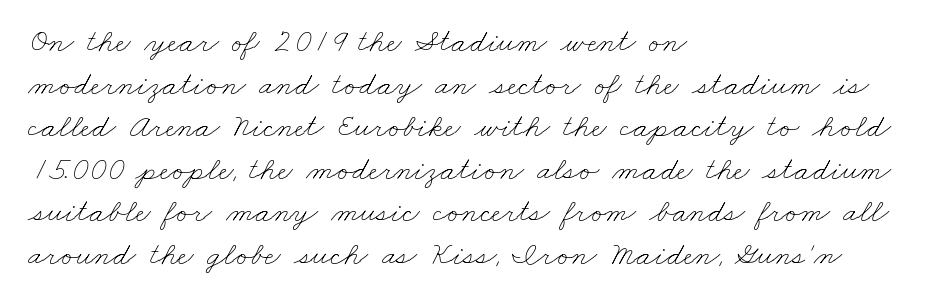
The image shows 33 px thin, wide type; set left-aligned, normal line spacing (1.29x), normal letter spacing, not underlined; low stroke contrast and a small x-height.
